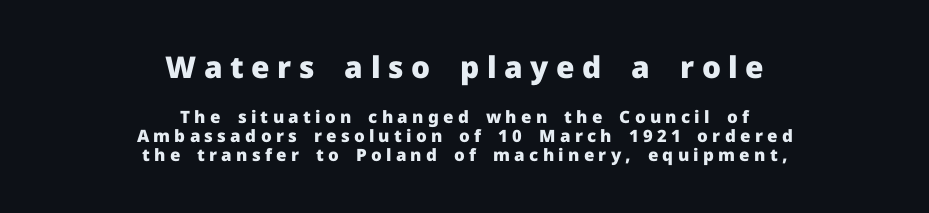
The image shows 30 px heavy sans-serif type, upright; set centered, tight line spacing (1.12x), unusually wide letter spacing (+0.25 em), not underlined; the first (top) block is 1.76x larger; low stroke contrast and a medium x-height.
